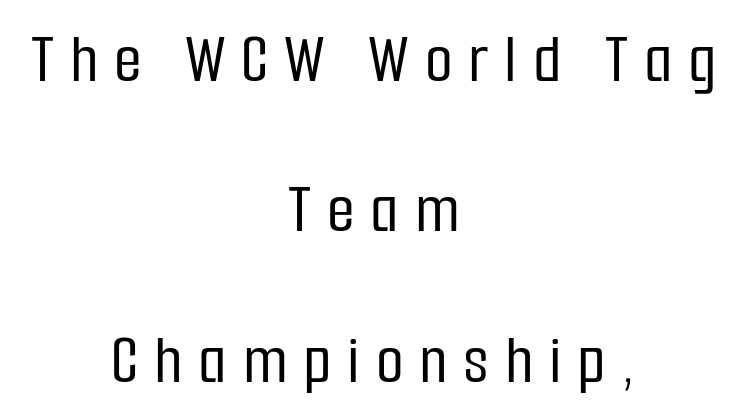
Q: Is the text italic (slanted)? A: No, it is upright.
Q: Is the typeface a serif or a sans-serif typeface? A: Sans-serif.
Q: Is the text underlined? A: No.
Q: How is the paragraph aligned? A: Centered.
Q: Is the spacing between letters normal or unusually wide? A: Unusually wide.
Q: Is the spacing between lines tight, normal or loose? A: Loose.
Q: Width (condensed, normal, or wide)? A: Condensed.
Q: Stroke contrast? A: Low.
Q: x-height? A: Medium.
Q: Monospaced? A: No.
